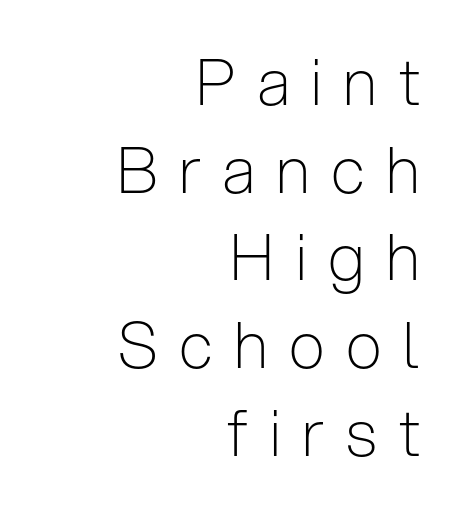
The image shows 64 px light, condensed sans-serif type, upright; set right-aligned, normal line spacing (1.37x), unusually wide letter spacing (+0.34 em), not underlined; low stroke contrast and a medium x-height.
